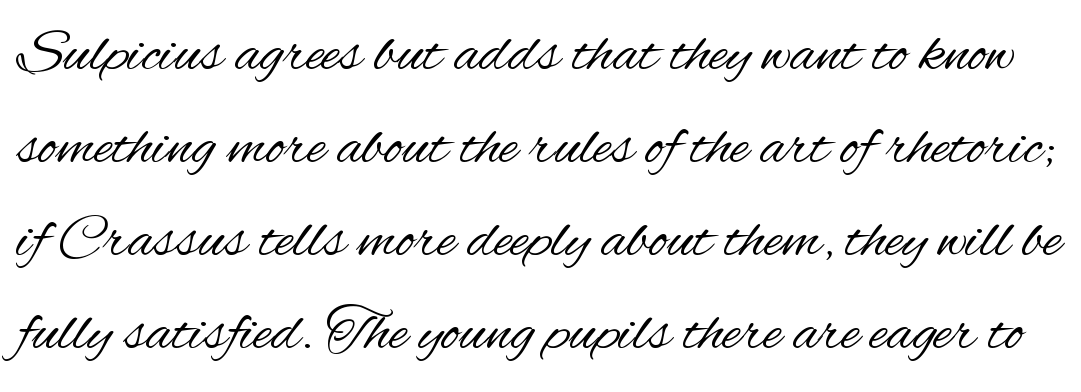
Q: Is the text bold? A: No.
Q: Is the text italic (slanted)? A: Yes.
Q: Is the typeface a serif or a sans-serif typeface? A: Sans-serif.
Q: Is the text underlined? A: No.
Q: Is the spacing between letters normal or unusually wide? A: Normal.
Q: Is the spacing between lines tight, normal or loose? A: Normal.
Q: Width (condensed, normal, or wide)? A: Condensed.
Q: Stroke contrast? A: Medium.
Q: x-height? A: Small.
Q: Monospaced? A: No.
